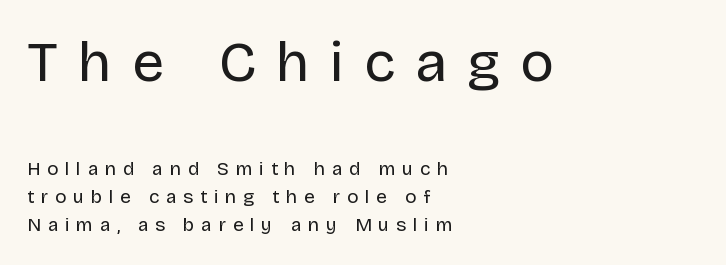
Posture: upright roman. Teacher's note: observe the even left margin — that is flush-left alignment. To sum up the face: it is a sans, with no serifs. Is this a fixed-width face? No — the glyphs have proportional, varying widths. Lines of text with bare space underneath.
